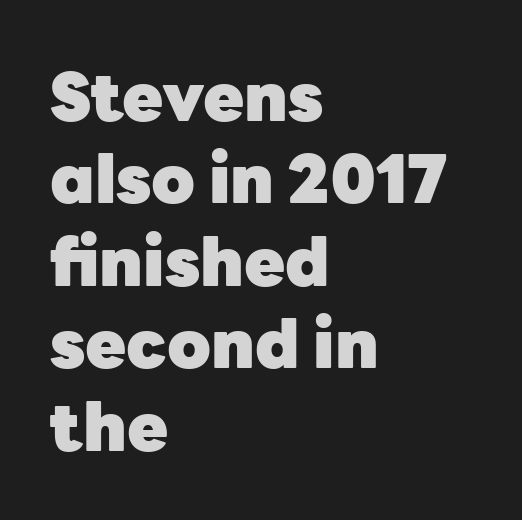
Here the glyphs are tracked normally, forming tight word shapes. Unlike italic type, these characters show no tilt at all. Think of a printed novel: that variable character pitch is what you see here. Each glyph is drawn with heavy, bold strokes. The typesetter chose a ragged-right arrangement here. The glyphs in this specimen are sans serif.
